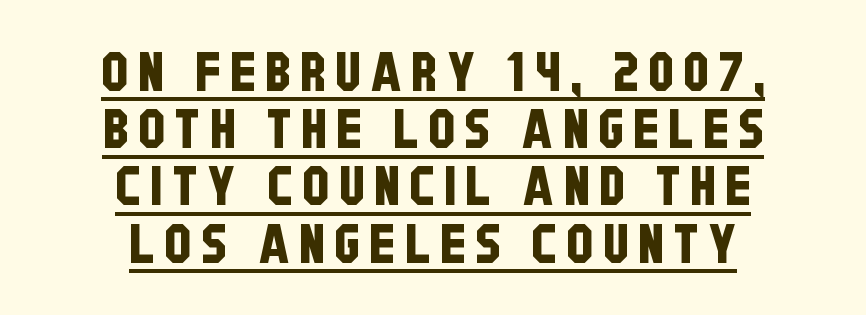
Q: Is the typeface a serif or a sans-serif typeface? A: Sans-serif.
Q: Is the text underlined? A: Yes.
Q: How is the paragraph aligned? A: Centered.
Q: Is the spacing between lines tight, normal or loose? A: Tight.
Q: Width (condensed, normal, or wide)? A: Condensed.
Q: Stroke contrast? A: Low.
Q: x-height? A: Large.
Q: Monospaced? A: No.
